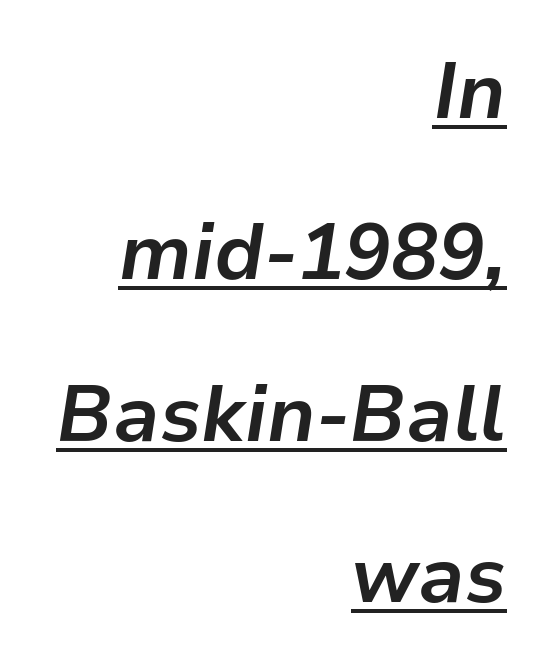
The image shows 78 px bold type, italic (leaning right); set right-aligned, loose line spacing (2.07x), normal letter spacing, underlined; low stroke contrast and a medium x-height.
